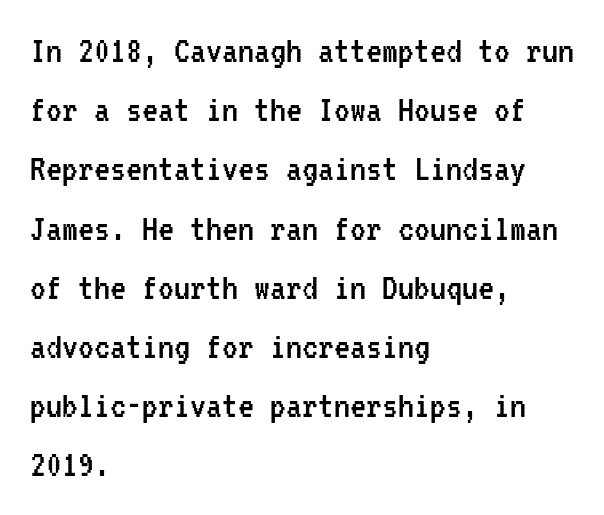
The rendering uses typewriter-style spacing with identical character cells. The passage shown stacks its lines at a standard gap. This sample uses an upright cut, with every glyph sitting square on the baseline. Font category for this specimen: sans-serif.
